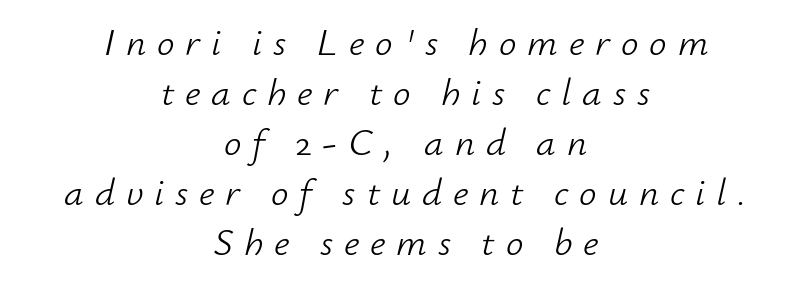
{"italic": "yes", "lean": "right", "slant_degrees": 12, "bold": "no", "weight": "light", "width": "normal", "stroke_contrast": "low", "x_height": "small", "monospaced": "no", "underline": "no", "align": "center", "line_spacing": "normal", "line_spacing_ratio": 1.28, "letter_spacing": "wide", "letter_spacing_em": 0.28, "glyph_px": 39}
